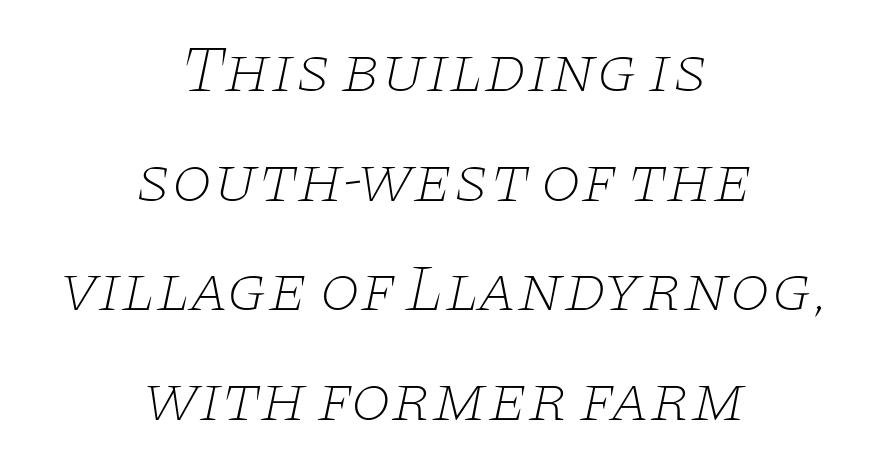
Q: Is the text bold? A: No.
Q: Is the text italic (slanted)? A: Yes, it leans right by about 11 degrees.
Q: Is the typeface a serif or a sans-serif typeface? A: Serif.
Q: Is the text underlined? A: No.
Q: How is the paragraph aligned? A: Centered.
Q: Is the spacing between letters normal or unusually wide? A: Normal.
Q: Is the spacing between lines tight, normal or loose? A: Normal.
Q: Width (condensed, normal, or wide)? A: Wide.
Q: Stroke contrast? A: Low.
Q: x-height? A: Large.
Q: Monospaced? A: No.
